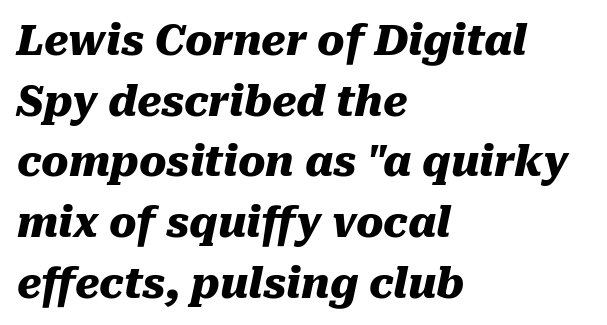
The image shows 41 px heavy type, italic (leaning right); set left-aligned, normal line spacing (1.48x), normal letter spacing, not underlined; medium stroke contrast and a medium x-height.
